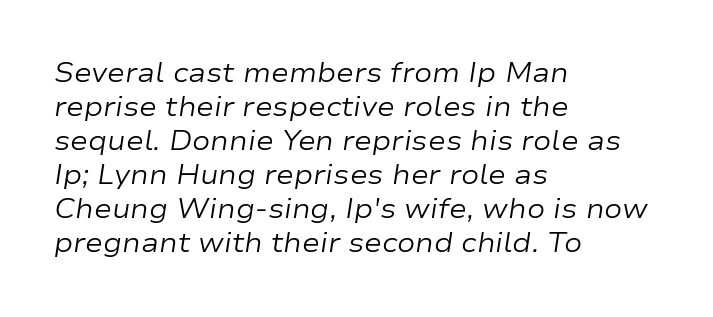
The image shows 27 px text type, italic (leaning right); set left-aligned, normal line spacing (1.26x), normal letter spacing, not underlined.
